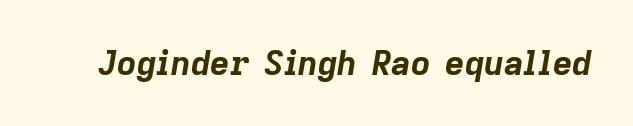
{"italic": "yes", "lean": "right", "slant_degrees": 9, "bold": "yes", "weight": "bold", "width": "normal", "stroke_contrast": "low", "x_height": "medium", "monospaced": "no", "underline": "no", "letter_spacing": "normal", "letter_spacing_em": 0.0, "glyph_px": 34}
